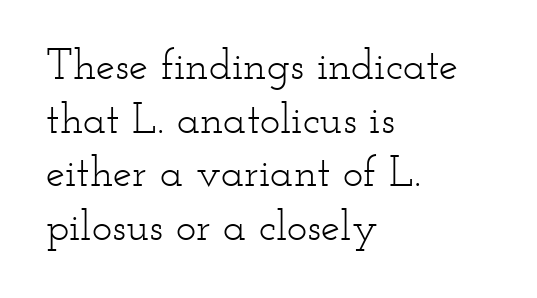
{"serif": "yes", "italic": "no", "bold": "no", "weight": "light", "width": "wide", "stroke_contrast": "low", "x_height": "small", "monospaced": "no", "underline": "no", "align": "left", "line_spacing": "normal", "line_spacing_ratio": 1.25, "letter_spacing": "normal", "letter_spacing_em": 0.0, "glyph_px": 43}
